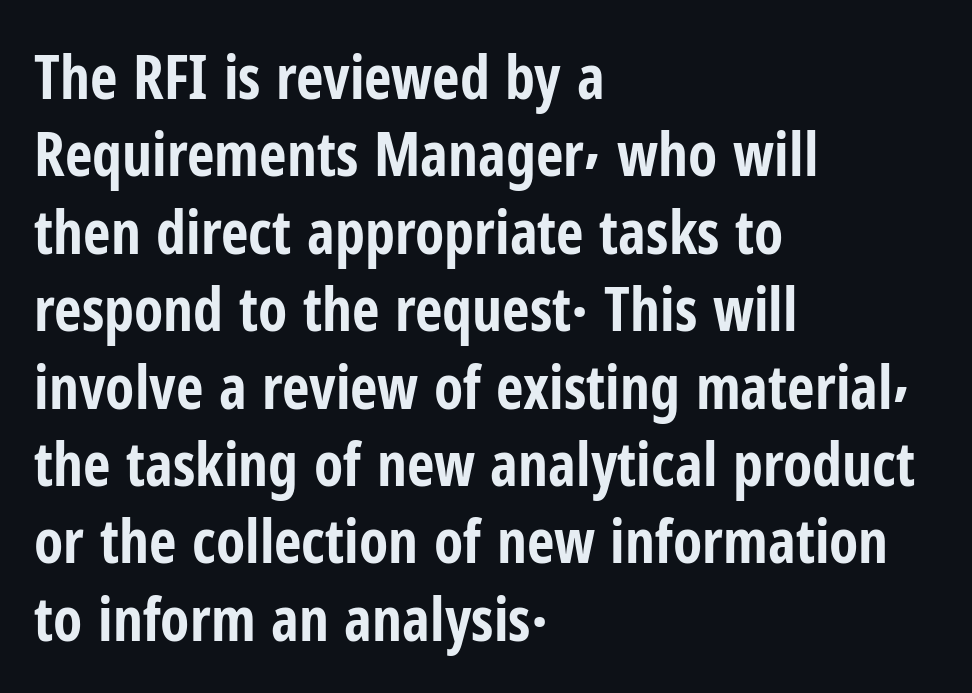
Q: Is the text bold? A: Yes.
Q: Is the text italic (slanted)? A: No, it is upright.
Q: Is the typeface a serif or a sans-serif typeface? A: Sans-serif.
Q: Is the text underlined? A: No.
Q: How is the paragraph aligned? A: Left-aligned.
Q: Is the spacing between letters normal or unusually wide? A: Normal.
Q: Is the spacing between lines tight, normal or loose? A: Normal.
Q: Width (condensed, normal, or wide)? A: Condensed.
Q: Stroke contrast? A: Low.
Q: x-height? A: Medium.
Q: Monospaced? A: No.
